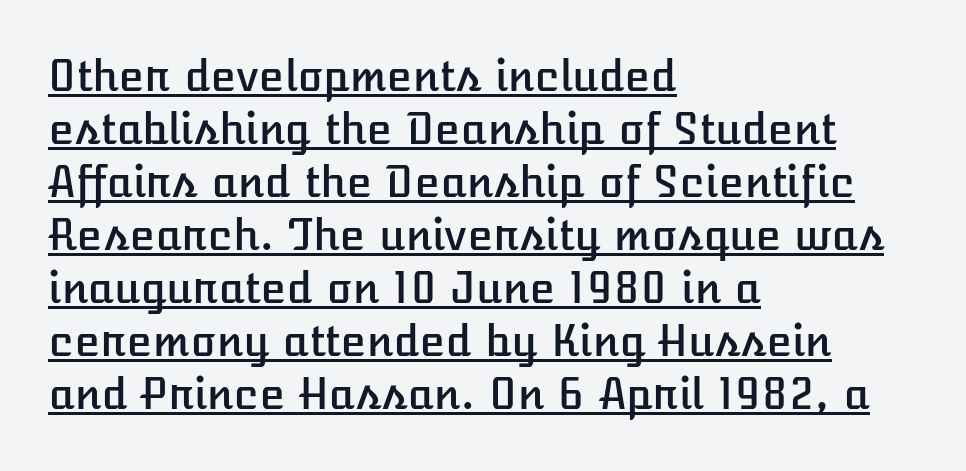
The rendering uses the underline text-decoration. The face used here is proportionally spaced, like ordinary book or web type. The axis of the letterforms is exactly vertical. The rag falls on the right side of this text block. The rows are spaced the way most documents space them.
